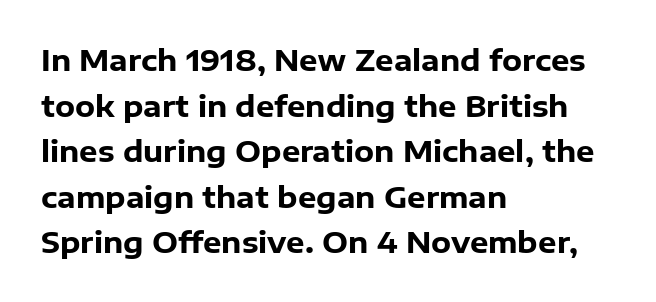
The image shows 29 px heavy sans-serif type, upright; set left-aligned, normal line spacing (1.57x), normal letter spacing, not underlined; low stroke contrast and a medium x-height.
